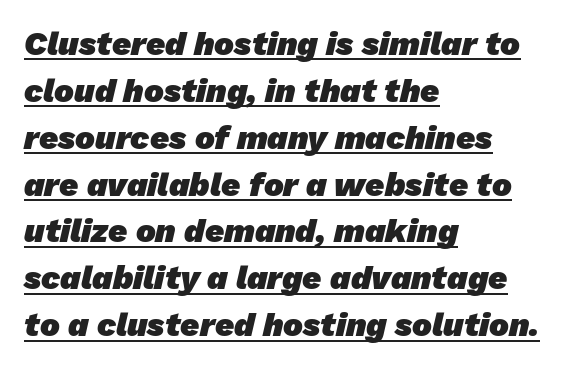
The image shows 33 px heavy sans-serif type; set left-aligned, normal line spacing (1.42x), normal letter spacing, underlined; low stroke contrast and a medium x-height.
